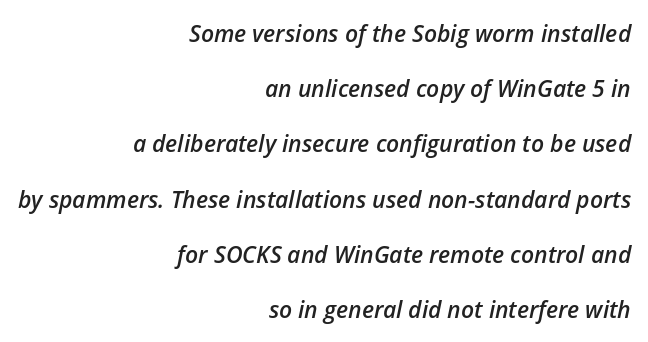
{"italic": "yes", "lean": "right", "slant_degrees": 12, "bold": "semi", "underline": "no", "align": "right", "line_spacing": "loose", "line_spacing_ratio": 2.4, "letter_spacing": "normal", "letter_spacing_em": 0.0, "glyph_px": 23}
